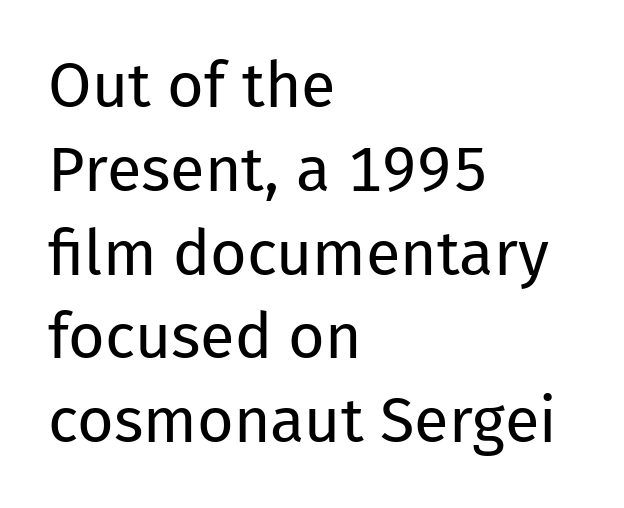
{"serif": "no", "italic": "no", "bold": "no", "weight": "regular", "width": "normal", "stroke_contrast": "low", "x_height": "medium", "monospaced": "no", "underline": "no", "align": "left", "line_spacing": "normal", "line_spacing_ratio": 1.33, "letter_spacing": "normal", "letter_spacing_em": 0.0, "glyph_px": 63}
